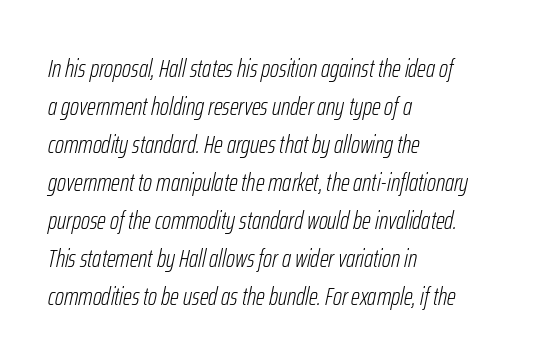
The vertical gap from one line to the next is medium. You could call the tracking neutral — neither tight nor loose. Bare-footed words on every line. Horizontal alignment here is leftward, the default for most running prose. Stems here are at most as thick as an everyday book face. Notice how the stems are inclined rather than vertical — that's the hallmark of italics.
